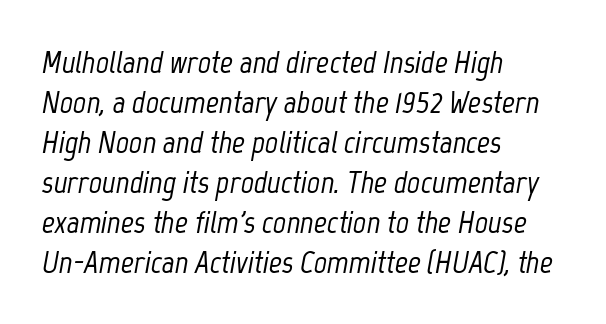
{"italic": "yes", "lean": "right", "slant_degrees": 12, "width": "condensed", "stroke_contrast": "low", "x_height": "medium", "monospaced": "no", "underline": "no", "align": "left", "line_spacing": "normal", "line_spacing_ratio": 1.25, "letter_spacing": "normal", "letter_spacing_em": 0.0, "glyph_px": 32}
